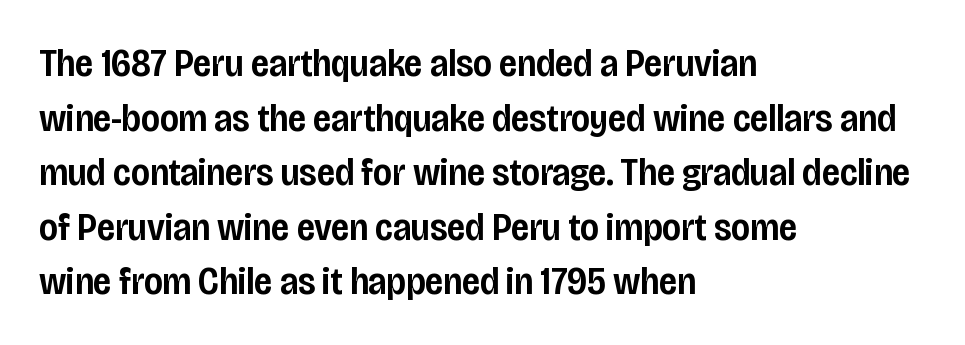
The image shows 39 px semibold, condensed sans-serif type, upright; set left-aligned, normal line spacing (1.4x), normal letter spacing, not underlined; low stroke contrast and a large x-height.
